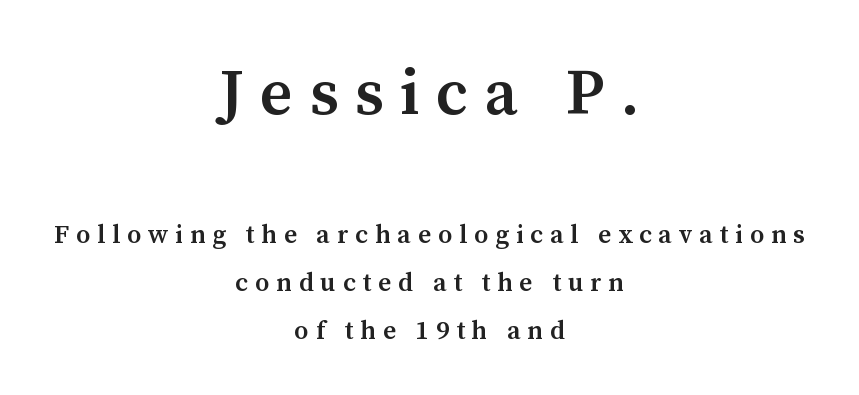
{"serif": "yes", "italic": "no", "bold": "semi", "weight": "semibold", "width": "normal", "stroke_contrast": "medium", "x_height": "medium", "monospaced": "no", "underline": "no", "align": "center", "line_spacing_ratio": 1.84, "letter_spacing": "wide", "letter_spacing_em": 0.26, "larger_block": "first", "size_ratio": 2.46, "glyph_px": 64}
